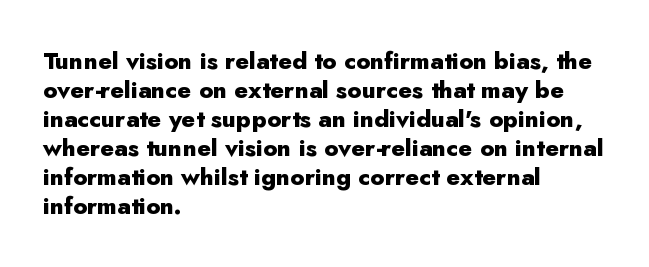
Q: Is the text bold? A: Yes.
Q: Is the text italic (slanted)? A: No, it is upright.
Q: Is the text underlined? A: No.
Q: How is the paragraph aligned? A: Left-aligned.
Q: Is the spacing between letters normal or unusually wide? A: Normal.
